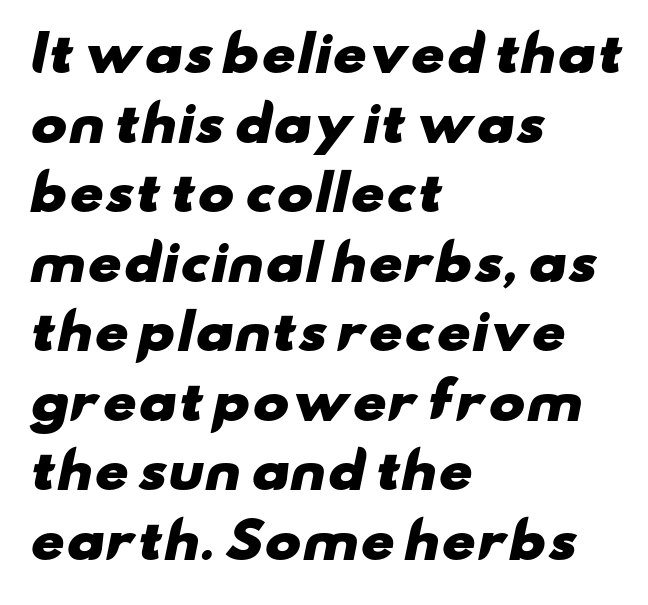
Q: Is the text bold? A: Yes.
Q: Is the typeface a serif or a sans-serif typeface? A: Sans-serif.
Q: Is the text underlined? A: No.
Q: How is the paragraph aligned? A: Left-aligned.
Q: Is the spacing between letters normal or unusually wide? A: Normal.
Q: Is the spacing between lines tight, normal or loose? A: Normal.
Q: Width (condensed, normal, or wide)? A: Wide.
Q: Stroke contrast? A: Low.
Q: x-height? A: Small.
Q: Monospaced? A: No.
